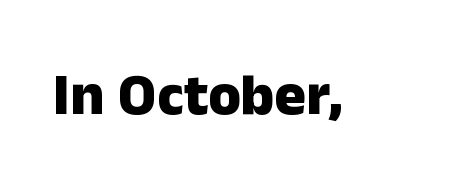
The image shows 59 px heavy sans-serif type, upright; set normal letter spacing, not underlined; low stroke contrast and a medium x-height.
